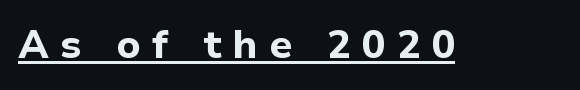
Tall strokes in this sample are plumb rather than angled. The glyphs have the mass of a bold cut. Proportional: the letters do not fall into vertical columns. Look at the bottom of the vertical strokes: they stop flat, with no serifs. The rendered words wear a rule along their underside. Students, note that the glyphs here are deliberately spaced far apart.
